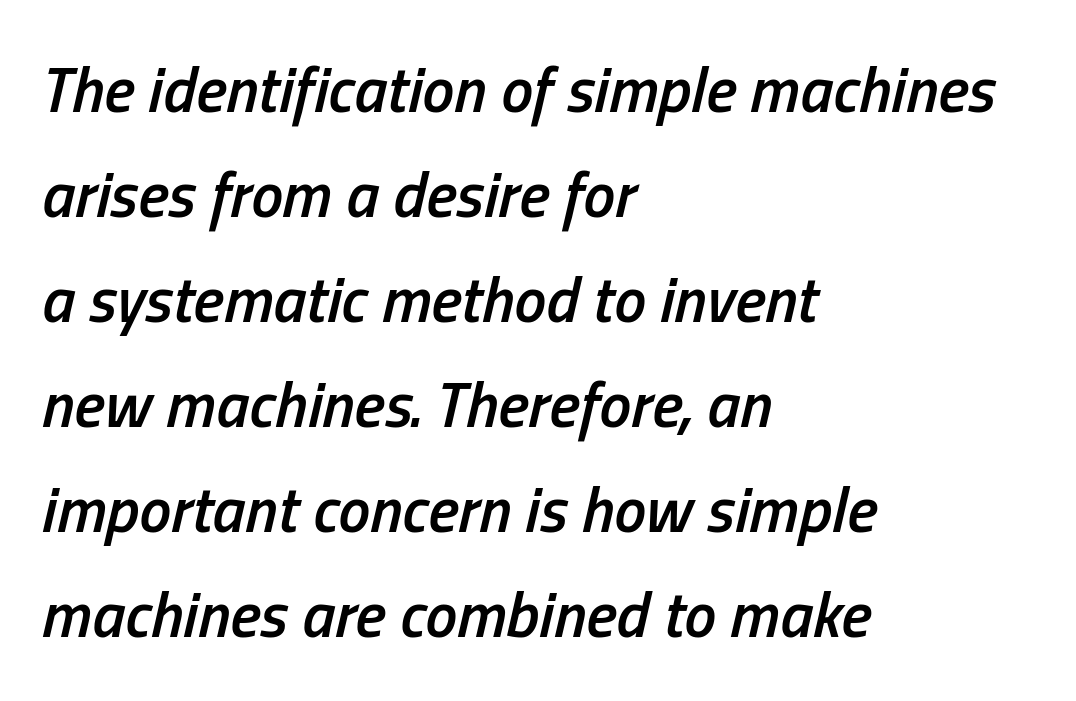
The passage shown is typed in a proportional face where columns would drift. Is there much room between lines? A standard amount, neither cramped nor airy. These lines were composed using italics. Teacher's note: observe the even left margin — that is flush-left alignment. The rendering uses a semibold face; strokes are thickened but not to full bold.
